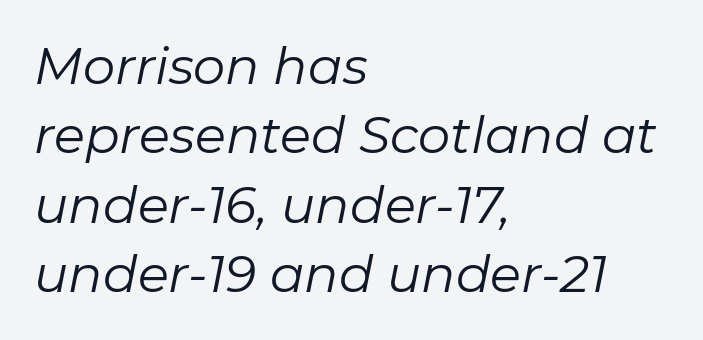
Q: Is the text bold? A: No.
Q: Is the text italic (slanted)? A: Yes, it leans right by about 11 degrees.
Q: Is the text underlined? A: No.
Q: How is the paragraph aligned? A: Left-aligned.
Q: Is the spacing between letters normal or unusually wide? A: Normal.
Q: Is the spacing between lines tight, normal or loose? A: Normal.
Q: Width (condensed, normal, or wide)? A: Normal.
Q: Stroke contrast? A: Low.
Q: x-height? A: Medium.
Q: Monospaced? A: No.
